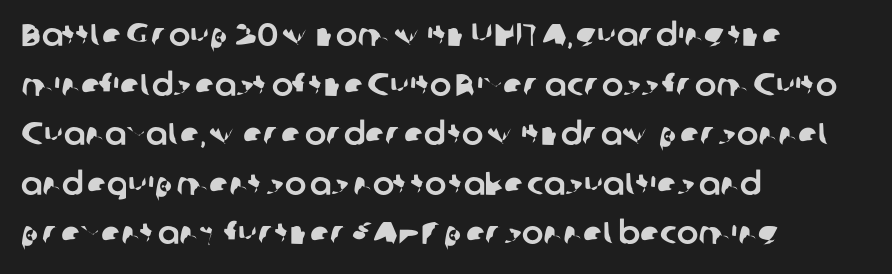
Decoration check: the copy has no underline. Does extra space separate the letters? No, they use regular spacing. The face used here is proportionally spaced, like ordinary book or web type. The letters carry no serifs — their stems end cleanly without finishing strokes.
